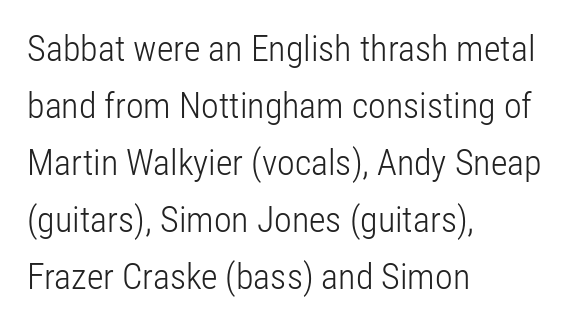
A typesetter would call this proportional, since set widths differ per character. The line-height multiplier appears to be the usual default. The font's upright variant was chosen for this text. Short note: letters normally spaced. Words float on clear page, feet unadorned.
